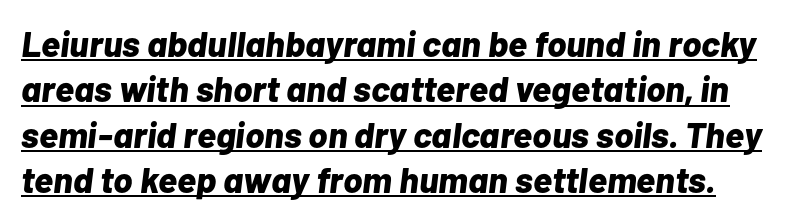
In terms of leading, this rendering sits right in the middle. The text carries the slant typical of an italic or oblique font. Looks like regular typesetting: each glyph gets only the width it needs. The line texture is even and compact thanks to regular tracking. The strokes are fattened all the way to bold. Underlined type.
